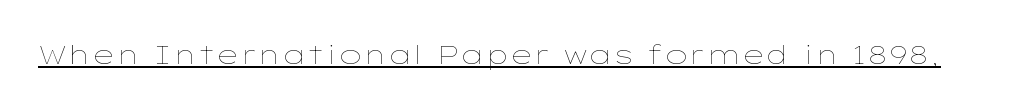
Short note: letters normally spaced. Is this a heavy cut? Hardly; it is regular or lighter. This sample uses an upright cut, with every glyph sitting square on the baseline. Is there an underline? Yes — a line sits under the letters.
